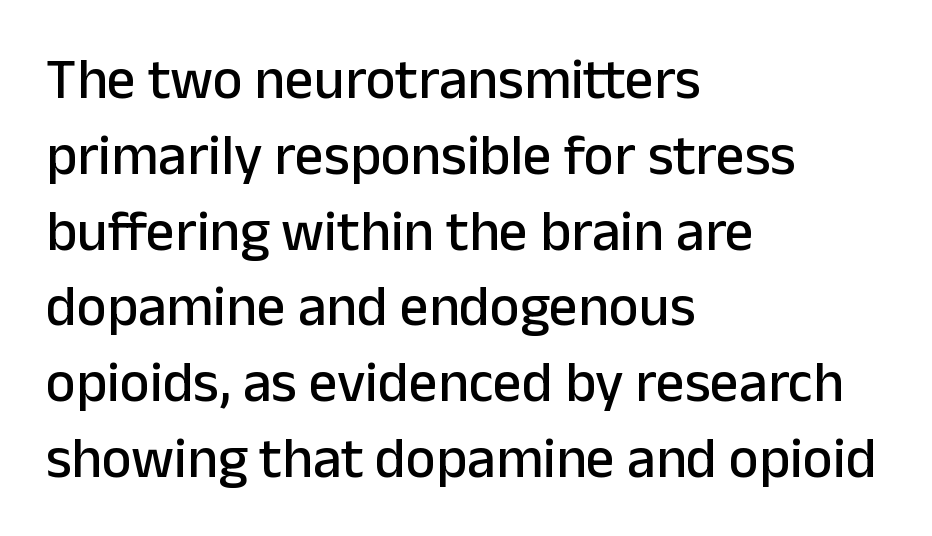
Tracking value appears to be zero — textbook default spacing. If you drew a line through each stem, it would be perfectly vertical. Glance below the letters and you will spot only blank space. A typesetter would call this leading conventional body-copy spacing. Leftover space on each line is placed entirely after the last word.
